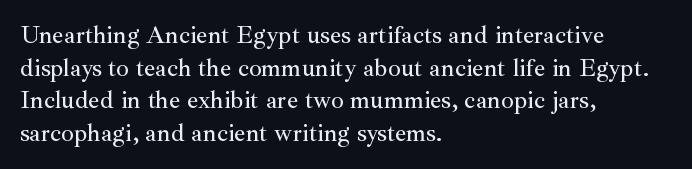
The tracking reads as untouched default to a designer's eye. Has an underline been added? It has not. Where is the straight margin? On the left. A typesetter would call this leading conventional body-copy spacing.
